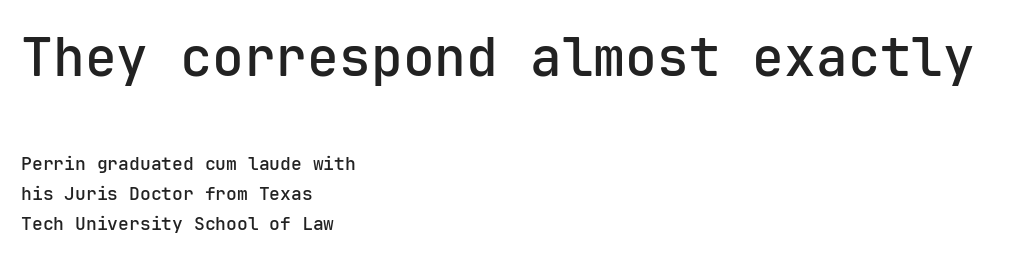
Semibold letterforms, between regular and bold. The lettering stays uniformly vertical, giving the passage a roman look. There is no visible air inserted between adjacent glyphs. Fixed-width glyphs throughout — classic coding-font behaviour. Look at the glyph heights: the upper group is clearly the bigger setting. This block has exactly the height ordinary leading produces.
